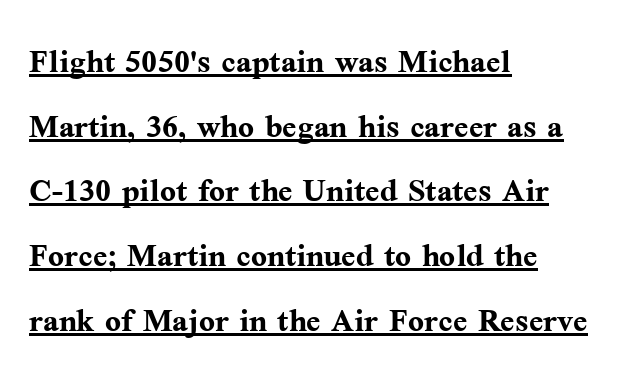
{"serif": "yes", "italic": "no", "bold": "yes", "weight": "semibold", "width": "normal", "stroke_contrast": "medium", "x_height": "medium", "monospaced": "no", "underline": "yes", "align": "left", "line_spacing": "normal", "line_spacing_ratio": 1.54, "letter_spacing": "normal", "letter_spacing_em": 0.0, "glyph_px": 42}
